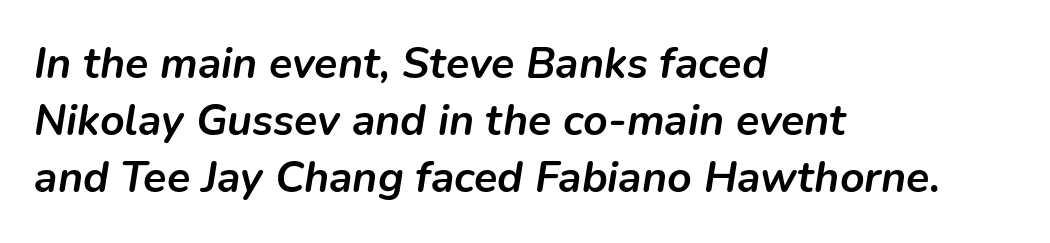
{"italic": "yes", "lean": "right", "slant_degrees": 9, "bold": "yes", "weight": "semibold", "width": "normal", "stroke_contrast": "low", "x_height": "medium", "monospaced": "no", "underline": "no", "align": "left", "line_spacing": "normal", "line_spacing_ratio": 1.33, "letter_spacing": "normal", "letter_spacing_em": 0.0, "glyph_px": 43}
